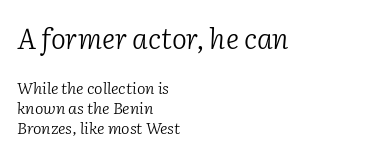
Q: Is the text bold? A: No.
Q: Is the text italic (slanted)? A: Yes, it leans right by about 2 degrees.
Q: Is the typeface a serif or a sans-serif typeface? A: Serif.
Q: Is the text underlined? A: No.
Q: How is the paragraph aligned? A: Left-aligned.
Q: Is the spacing between letters normal or unusually wide? A: Normal.
Q: Is the spacing between lines tight, normal or loose? A: Normal.
Q: Which block of text is set in a larger size, the first (top) or the second (bottom)? A: The first (top) one.
Q: Width (condensed, normal, or wide)? A: Normal.
Q: Stroke contrast? A: Low.
Q: x-height? A: Medium.
Q: Monospaced? A: No.
